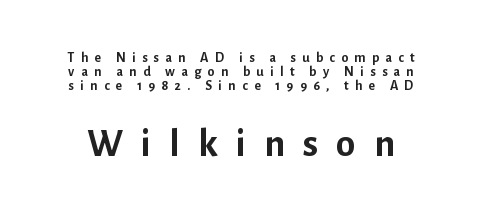
{"serif": "no", "italic": "no", "bold": "yes", "weight": "semibold", "width": "normal", "stroke_contrast": "low", "x_height": "medium", "monospaced": "no", "underline": "no", "line_spacing": "tight", "line_spacing_ratio": 0.99, "letter_spacing": "wide", "letter_spacing_em": 0.45, "larger_block": "second", "size_ratio": 2.86, "glyph_px": 40}
